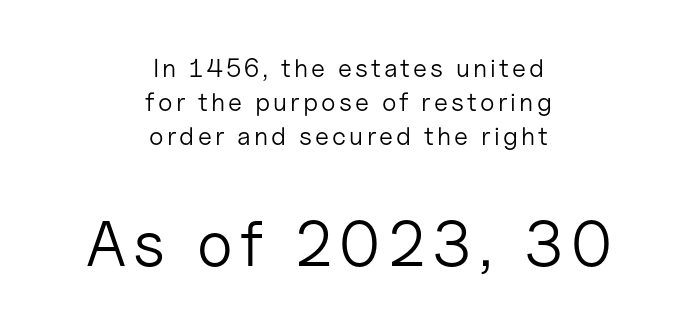
Q: Is the text bold? A: No.
Q: Is the text italic (slanted)? A: No, it is upright.
Q: Is the typeface a serif or a sans-serif typeface? A: Sans-serif.
Q: Is the text underlined? A: No.
Q: How is the paragraph aligned? A: Centered.
Q: Is the spacing between lines tight, normal or loose? A: Normal.
Q: Which block of text is set in a larger size, the first (top) or the second (bottom)? A: The second (bottom) one.
Q: Width (condensed, normal, or wide)? A: Normal.
Q: Stroke contrast? A: Low.
Q: x-height? A: Medium.
Q: Monospaced? A: No.
